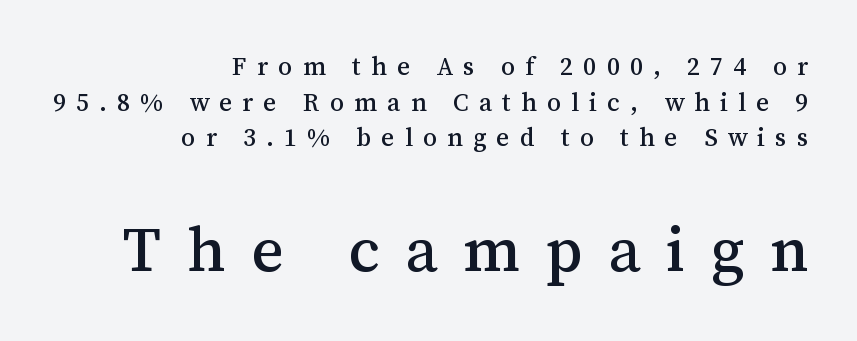
{"serif": "yes", "italic": "no", "width": "normal", "stroke_contrast": "medium", "x_height": "medium", "monospaced": "no", "underline": "no", "align": "right", "line_spacing": "normal", "line_spacing_ratio": 1.43, "letter_spacing": "wide", "letter_spacing_em": 0.41, "larger_block": "second", "size_ratio": 2.48, "glyph_px": 62}
